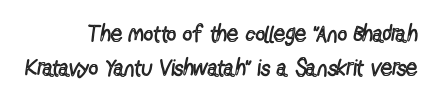
Default kerning and tracking; the words read as compact shapes. Weight: not bold — regular or lighter. The rendering uses a moderate line-height, typical for paragraphs.
